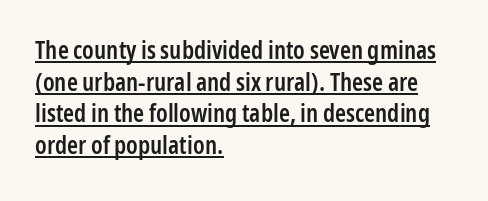
{"italic": "no", "bold": "semi", "underline": "yes", "align": "left", "line_spacing": "normal", "line_spacing_ratio": 1.27, "letter_spacing": "normal", "letter_spacing_em": 0.0, "glyph_px": 25}
